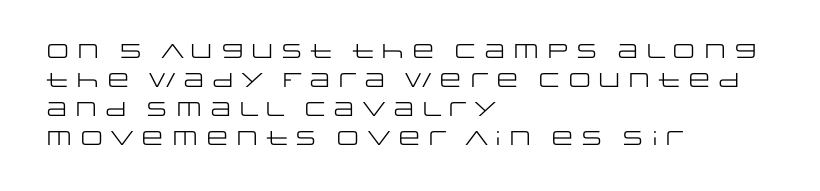
{"italic": "no", "bold": "no", "underline": "no", "align": "left", "line_spacing": "normal", "line_spacing_ratio": 1.45, "letter_spacing": "normal", "letter_spacing_em": 0.0, "glyph_px": 20}
